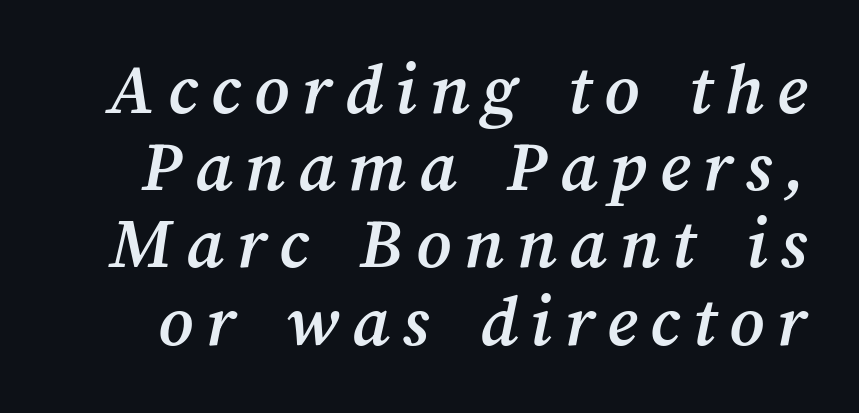
The image shows 75 px text type; set tight line spacing (1.03x), not underlined; medium stroke contrast and a medium x-height.
